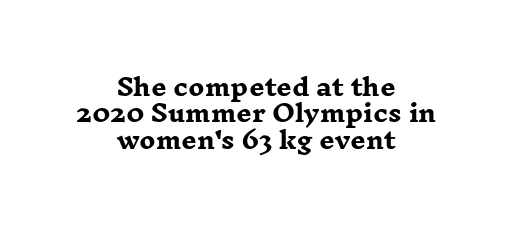
The image shows 24 px bold type, upright; set centered, tight line spacing (1.1x), normal letter spacing, not underlined.
